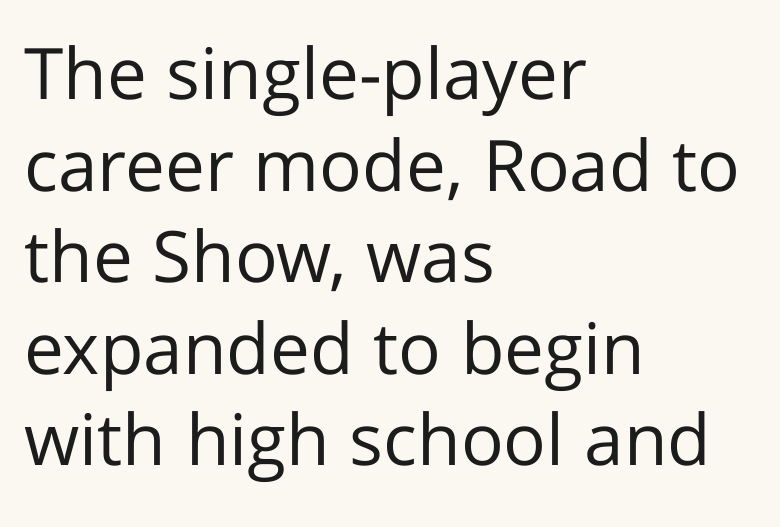
{"serif": "no", "italic": "no", "bold": "no", "weight": "regular", "width": "normal", "stroke_contrast": "low", "x_height": "medium", "monospaced": "no", "underline": "no", "align": "left", "line_spacing": "normal", "line_spacing_ratio": 1.29, "letter_spacing": "normal", "letter_spacing_em": 0.0, "glyph_px": 71}
